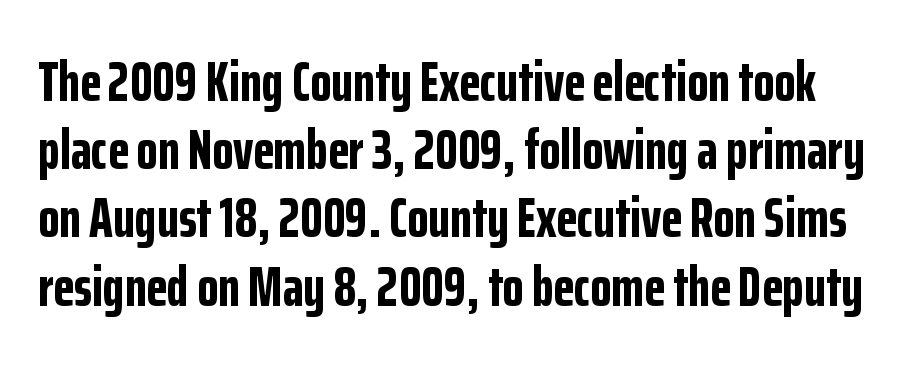
The image shows 55 px bold, condensed sans-serif type, upright; set line spacing 1.24x, normal letter spacing, not underlined; low stroke contrast and a medium x-height.
